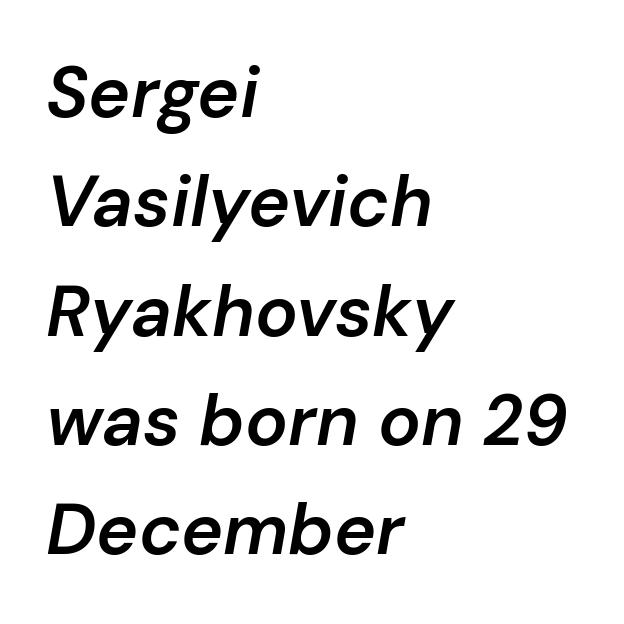
The image shows 71 px semibold type, italic (leaning right); set left-aligned, normal line spacing (1.54x), normal letter spacing, not underlined; low stroke contrast and a medium x-height.
